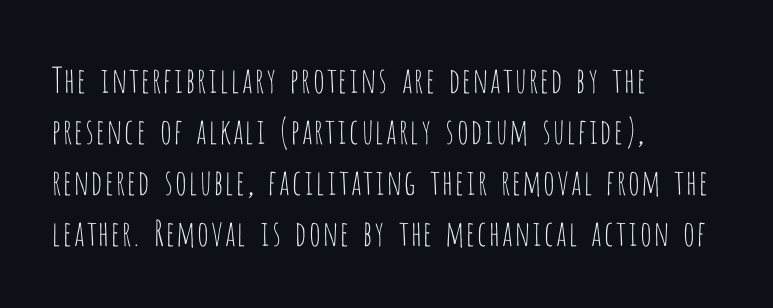
This rendering features lettering with no underline. The type sits square on the baseline with zero lean. Between one letter and the next there's only the usual sliver of space. This block has exactly the height ordinary leading produces. The rendering uses natural spacing where letterforms have individual widths. Is this a sans? Yes — the strokes have no serifs.
